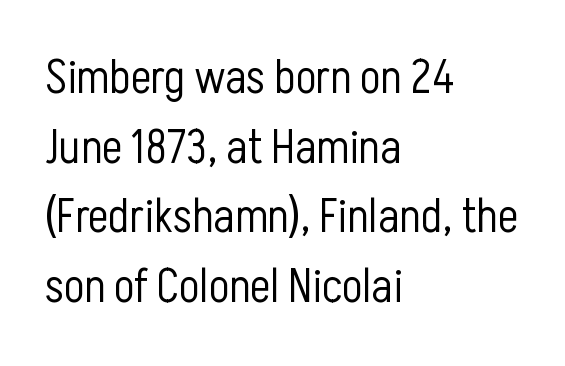
Q: Is the text bold? A: No.
Q: Is the text italic (slanted)? A: No, it is upright.
Q: Is the typeface a serif or a sans-serif typeface? A: Sans-serif.
Q: Is the text underlined? A: No.
Q: How is the paragraph aligned? A: Left-aligned.
Q: Is the spacing between letters normal or unusually wide? A: Normal.
Q: Is the spacing between lines tight, normal or loose? A: Normal.
Q: Width (condensed, normal, or wide)? A: Condensed.
Q: Stroke contrast? A: Low.
Q: x-height? A: Medium.
Q: Monospaced? A: No.
